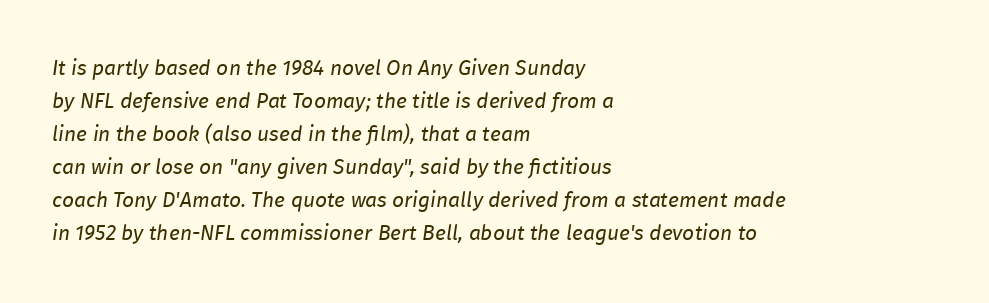
Bold? No — there's no thickening of the strokes. Is the letter spacing exaggerated? No — it looks like the ordinary default. Quick note: interline space is typical. The paragraph shown leans on its left margin. No word sits above an underline. You can tell it's italic because the verticals aren't actually vertical.
